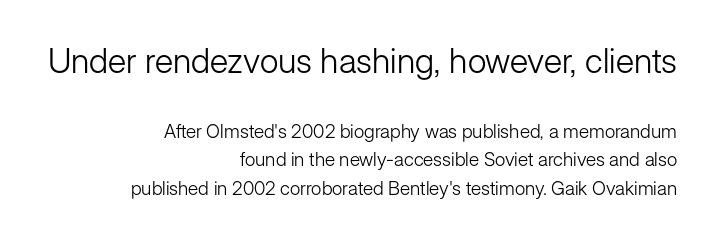
{"serif": "no", "italic": "no", "bold": "no", "weight": "light", "width": "normal", "stroke_contrast": "low", "x_height": "medium", "monospaced": "no", "underline": "no", "align": "right", "line_spacing": "normal", "line_spacing_ratio": 1.51, "letter_spacing": "normal", "letter_spacing_em": 0.0, "larger_block": "first", "size_ratio": 1.79, "glyph_px": 34}
